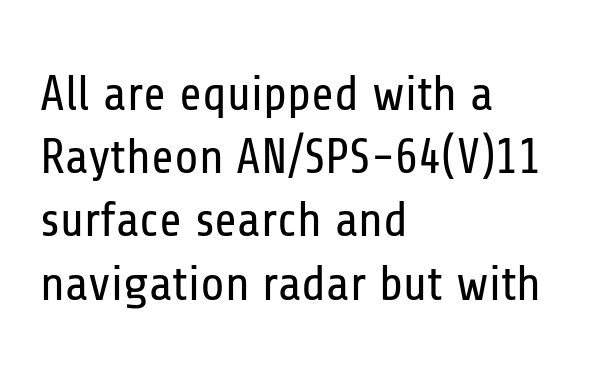
Q: Is the text bold? A: No.
Q: Is the text italic (slanted)? A: No, it is upright.
Q: Is the typeface a serif or a sans-serif typeface? A: Sans-serif.
Q: Is the text underlined? A: No.
Q: How is the paragraph aligned? A: Left-aligned.
Q: Is the spacing between letters normal or unusually wide? A: Normal.
Q: Is the spacing between lines tight, normal or loose? A: Normal.
Q: Width (condensed, normal, or wide)? A: Condensed.
Q: Stroke contrast? A: Low.
Q: x-height? A: Medium.
Q: Monospaced? A: No.
